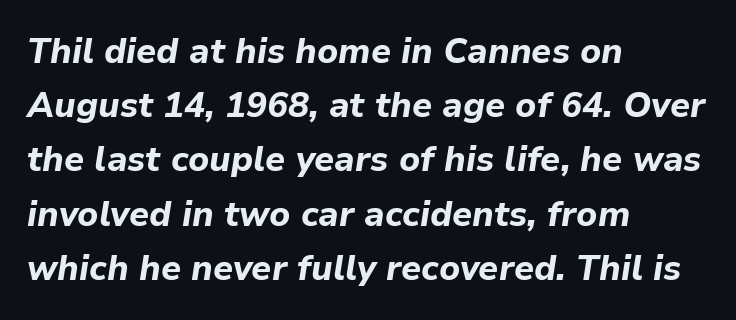
{"italic": "yes", "lean": "right", "slant_degrees": 9, "bold": "yes", "weight": "bold", "width": "normal", "stroke_contrast": "low", "x_height": "medium", "monospaced": "no", "underline": "no", "align": "left", "line_spacing": "normal", "line_spacing_ratio": 1.55, "letter_spacing": "normal", "letter_spacing_em": 0.0, "glyph_px": 35}
